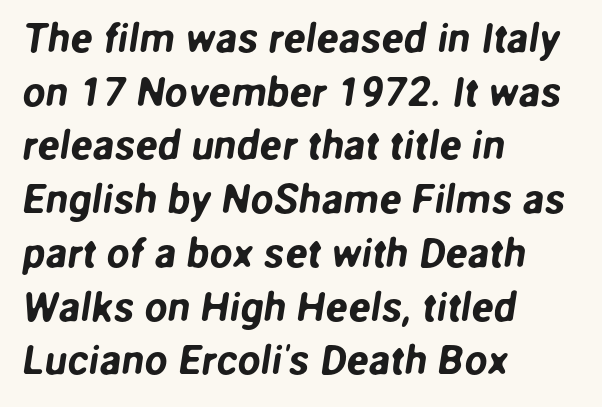
Q: Is the typeface a serif or a sans-serif typeface? A: Sans-serif.
Q: Is the text underlined? A: No.
Q: How is the paragraph aligned? A: Left-aligned.
Q: Is the spacing between letters normal or unusually wide? A: Normal.
Q: Is the spacing between lines tight, normal or loose? A: Normal.
Q: Width (condensed, normal, or wide)? A: Normal.
Q: Stroke contrast? A: Low.
Q: x-height? A: Medium.
Q: Monospaced? A: No.
